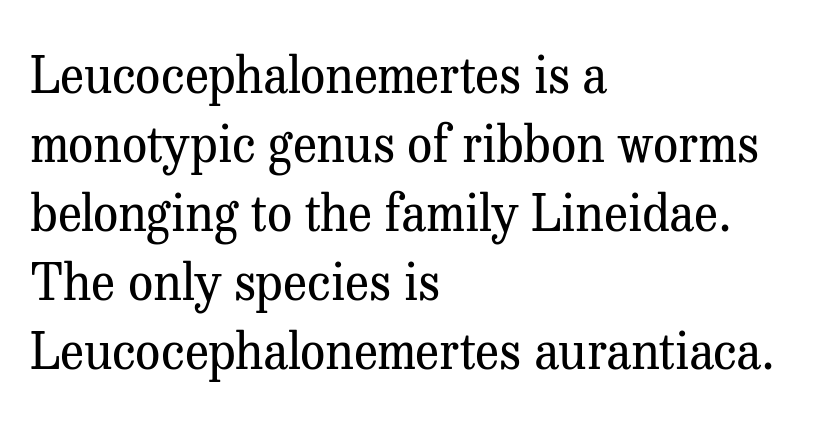
Q: Is the text bold? A: No.
Q: Is the text italic (slanted)? A: No, it is upright.
Q: Is the typeface a serif or a sans-serif typeface? A: Serif.
Q: Is the text underlined? A: No.
Q: How is the paragraph aligned? A: Left-aligned.
Q: Is the spacing between letters normal or unusually wide? A: Normal.
Q: Is the spacing between lines tight, normal or loose? A: Normal.
Q: Width (condensed, normal, or wide)? A: Normal.
Q: Stroke contrast? A: Medium.
Q: x-height? A: Medium.
Q: Monospaced? A: No.
